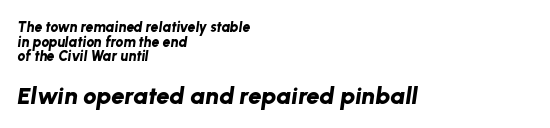
{"italic": "yes", "lean": "right", "slant_degrees": 8, "bold": "yes", "underline": "no", "align": "left", "line_spacing": "tight", "line_spacing_ratio": 1.04, "letter_spacing": "normal", "letter_spacing_em": 0.0, "larger_block": "second", "size_ratio": 1.71, "glyph_px": 24}
